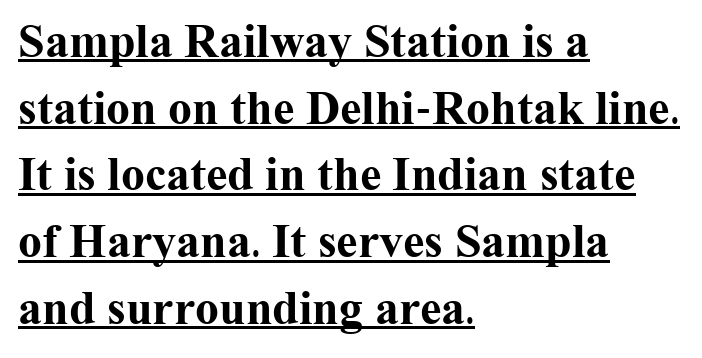
Q: Is the text bold? A: Yes.
Q: Is the text italic (slanted)? A: No, it is upright.
Q: Is the typeface a serif or a sans-serif typeface? A: Serif.
Q: Is the text underlined? A: Yes.
Q: How is the paragraph aligned? A: Left-aligned.
Q: Is the spacing between letters normal or unusually wide? A: Normal.
Q: Is the spacing between lines tight, normal or loose? A: Normal.
Q: Width (condensed, normal, or wide)? A: Normal.
Q: Stroke contrast? A: Medium.
Q: x-height? A: Medium.
Q: Monospaced? A: No.
